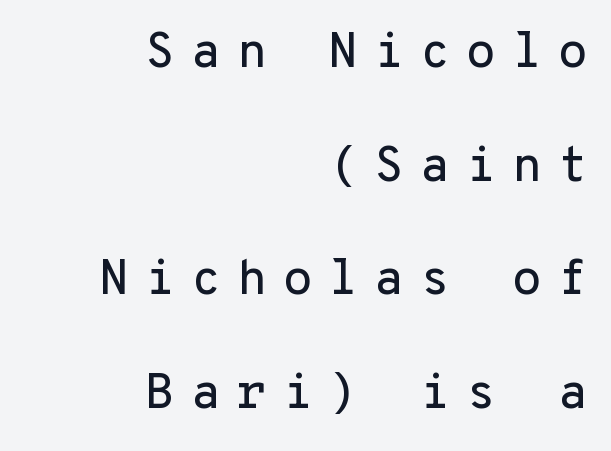
The image shows 49 px sans-serif type, upright, monospaced; set right-aligned, loose line spacing (2.32x), unusually wide letter spacing (+0.32 em), not underlined; low stroke contrast and a medium x-height.
